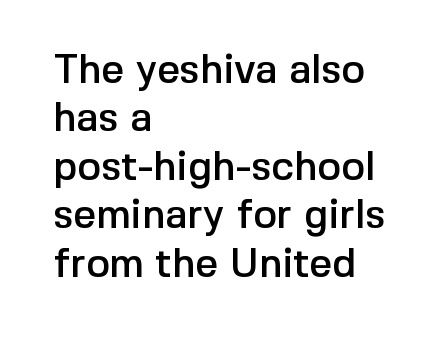
Q: Is the text italic (slanted)? A: No, it is upright.
Q: Is the typeface a serif or a sans-serif typeface? A: Sans-serif.
Q: Is the text underlined? A: No.
Q: How is the paragraph aligned? A: Left-aligned.
Q: Is the spacing between letters normal or unusually wide? A: Normal.
Q: Width (condensed, normal, or wide)? A: Normal.
Q: x-height? A: Medium.
Q: Monospaced? A: No.
